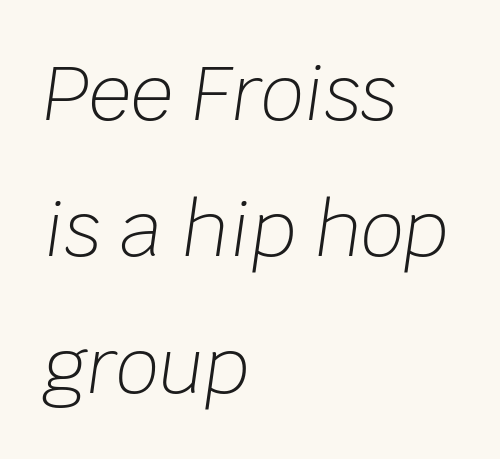
The image shows 75 px light type, italic (leaning right); set left-aligned, line spacing 1.82x, normal letter spacing, not underlined; low stroke contrast and a large x-height.
